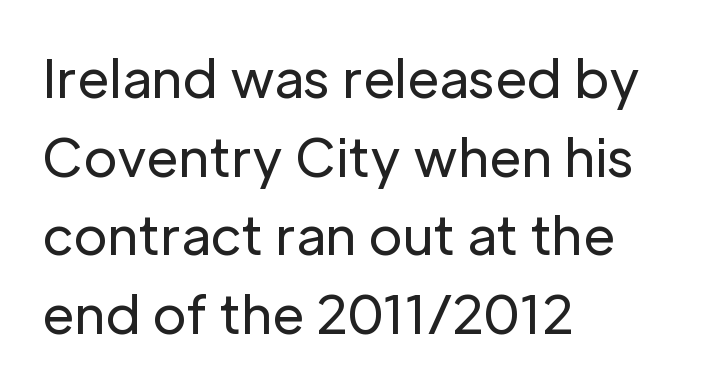
Q: Is the text bold? A: No.
Q: Is the text italic (slanted)? A: No, it is upright.
Q: Is the typeface a serif or a sans-serif typeface? A: Sans-serif.
Q: Is the text underlined? A: No.
Q: How is the paragraph aligned? A: Left-aligned.
Q: Is the spacing between letters normal or unusually wide? A: Normal.
Q: Is the spacing between lines tight, normal or loose? A: Normal.
Q: Width (condensed, normal, or wide)? A: Normal.
Q: Stroke contrast? A: Low.
Q: x-height? A: Medium.
Q: Monospaced? A: No.
